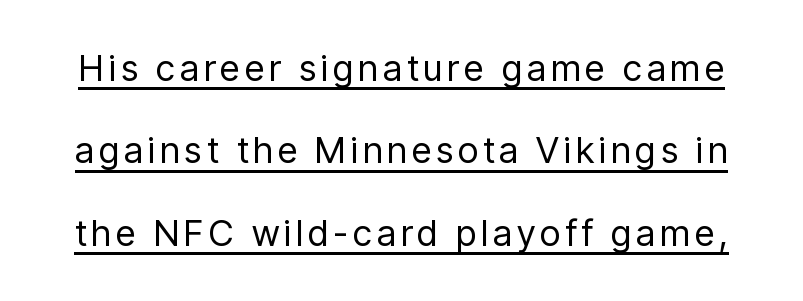
The face used here is proportionally spaced, like ordinary book or web type. The face used here appears with an underline applied. Does the type have serifs? No, each stem ends abruptly. Whoever set this chose breathing room over compactness in the vertical rhythm.
